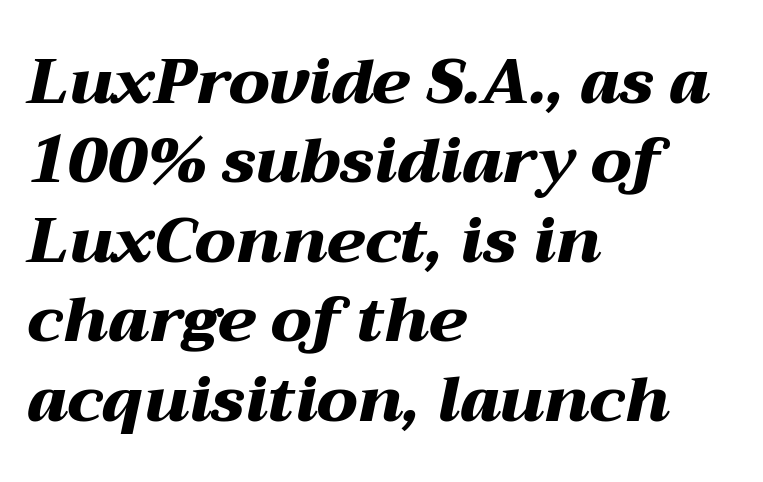
Q: Is the text bold? A: Yes.
Q: Is the text italic (slanted)? A: Yes, it leans right by about 12 degrees.
Q: Is the text underlined? A: No.
Q: How is the paragraph aligned? A: Left-aligned.
Q: Is the spacing between letters normal or unusually wide? A: Normal.
Q: Is the spacing between lines tight, normal or loose? A: Normal.
Q: Width (condensed, normal, or wide)? A: Wide.
Q: Stroke contrast? A: Medium.
Q: x-height? A: Medium.
Q: Monospaced? A: No.
